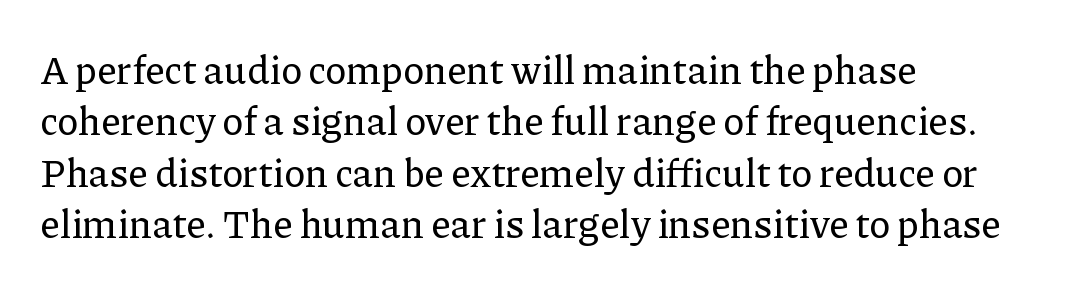
Q: Is the text italic (slanted)? A: No, it is upright.
Q: Is the typeface a serif or a sans-serif typeface? A: Serif.
Q: Is the text underlined? A: No.
Q: How is the paragraph aligned? A: Left-aligned.
Q: Is the spacing between letters normal or unusually wide? A: Normal.
Q: Is the spacing between lines tight, normal or loose? A: Normal.
Q: Width (condensed, normal, or wide)? A: Normal.
Q: Stroke contrast? A: Low.
Q: x-height? A: Medium.
Q: Monospaced? A: No.
